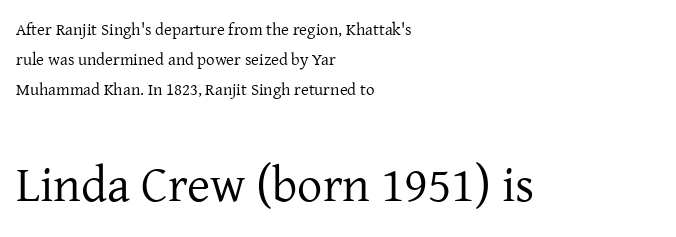
{"serif": "yes", "italic": "no", "bold": "no", "weight": "regular", "width": "normal", "stroke_contrast": "low", "x_height": "medium", "monospaced": "no", "underline": "no", "align": "left", "line_spacing_ratio": 1.77, "letter_spacing": "normal", "letter_spacing_em": 0.0, "larger_block": "second", "size_ratio": 2.94, "glyph_px": 50}
